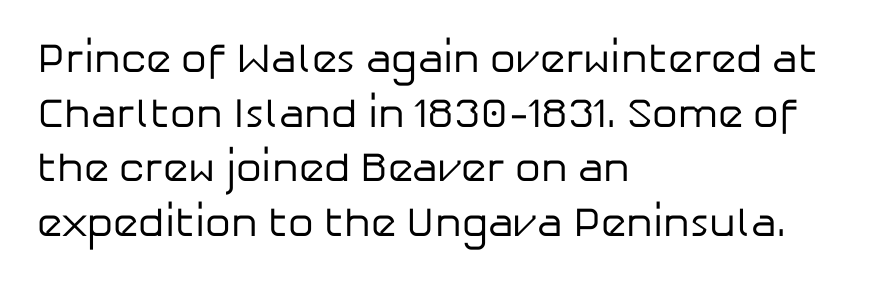
Q: Is the text bold? A: No.
Q: Is the text italic (slanted)? A: No, it is upright.
Q: Is the typeface a serif or a sans-serif typeface? A: Sans-serif.
Q: Is the text underlined? A: No.
Q: How is the paragraph aligned? A: Left-aligned.
Q: Is the spacing between letters normal or unusually wide? A: Normal.
Q: Is the spacing between lines tight, normal or loose? A: Normal.
Q: Width (condensed, normal, or wide)? A: Normal.
Q: Stroke contrast? A: Low.
Q: x-height? A: Medium.
Q: Monospaced? A: No.
